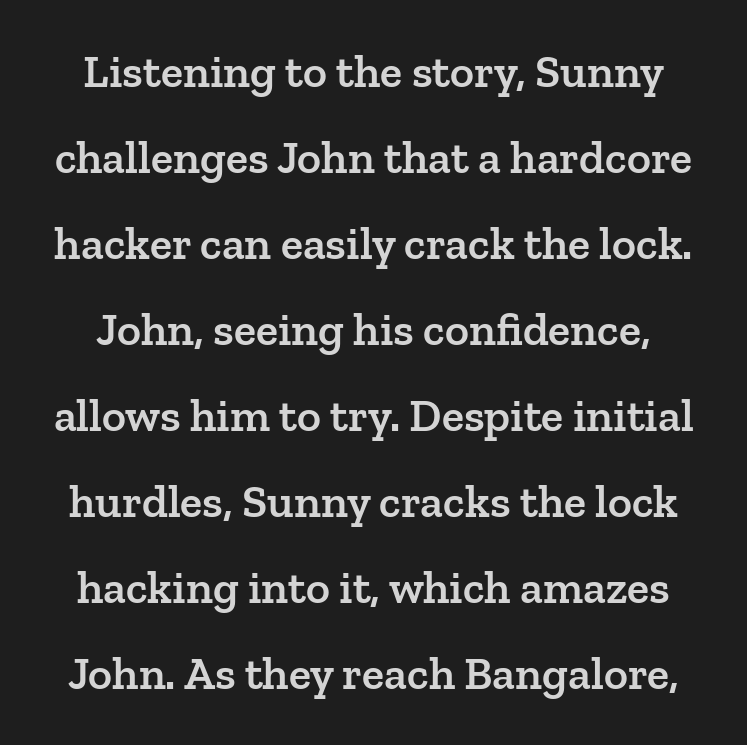
Q: Is the text bold? A: Semi-bold.
Q: Is the text italic (slanted)? A: No, it is upright.
Q: Is the typeface a serif or a sans-serif typeface? A: Serif.
Q: Is the text underlined? A: No.
Q: Is the spacing between letters normal or unusually wide? A: Normal.
Q: Width (condensed, normal, or wide)? A: Normal.
Q: Stroke contrast? A: Low.
Q: x-height? A: Medium.
Q: Monospaced? A: No.
